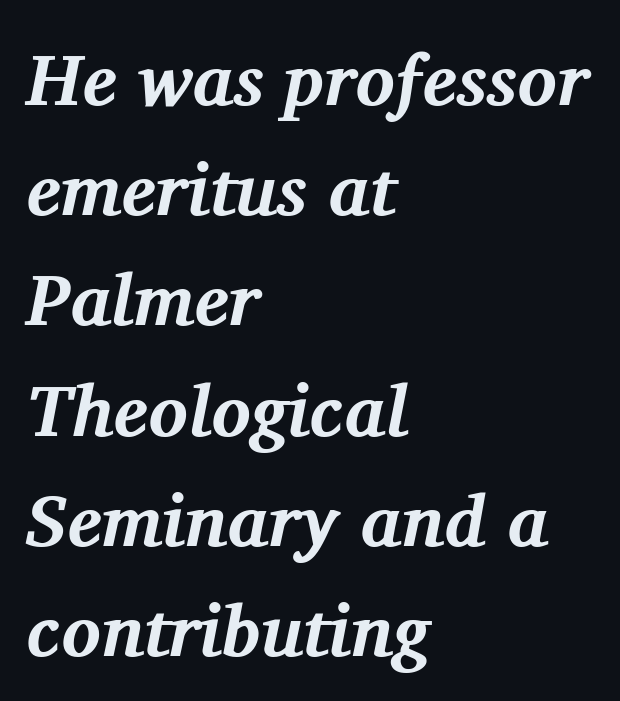
{"serif": "yes", "italic": "yes", "lean": "right", "slant_degrees": 11, "bold": "yes", "weight": "bold", "width": "normal", "stroke_contrast": "medium", "x_height": "medium", "monospaced": "no", "underline": "no", "align": "left", "line_spacing": "normal", "line_spacing_ratio": 1.51, "letter_spacing": "normal", "letter_spacing_em": 0.0, "glyph_px": 73}
